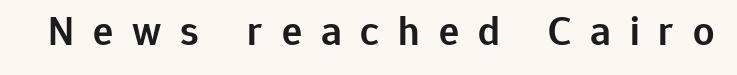
Do the characters align in a grid? No, the font is proportional. Underline: absent. A bit beefed up — I'd call it semibold rather than bold. The glyphs in this specimen are sans serif.
